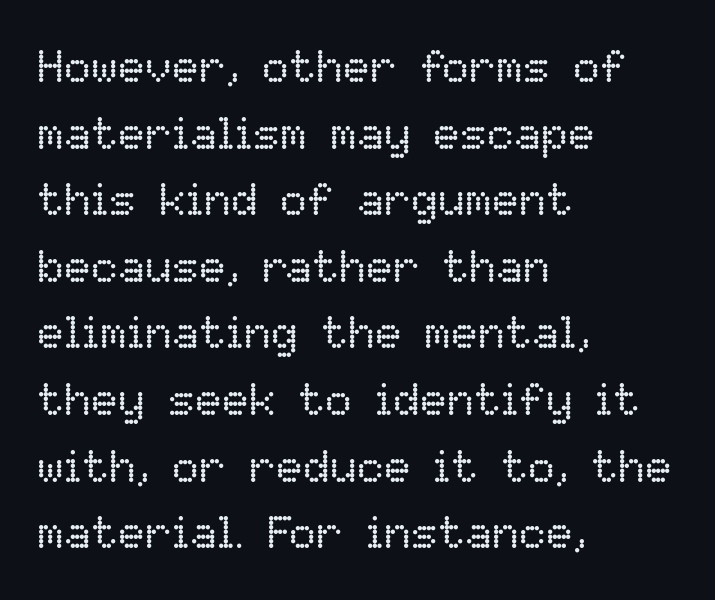
{"italic": "no", "bold": "no", "weight": "regular", "width": "normal", "stroke_contrast": "low", "x_height": "medium", "monospaced": "no", "underline": "no", "align": "left", "line_spacing": "normal", "line_spacing_ratio": 1.48, "letter_spacing": "normal", "letter_spacing_em": 0.0, "glyph_px": 45}
